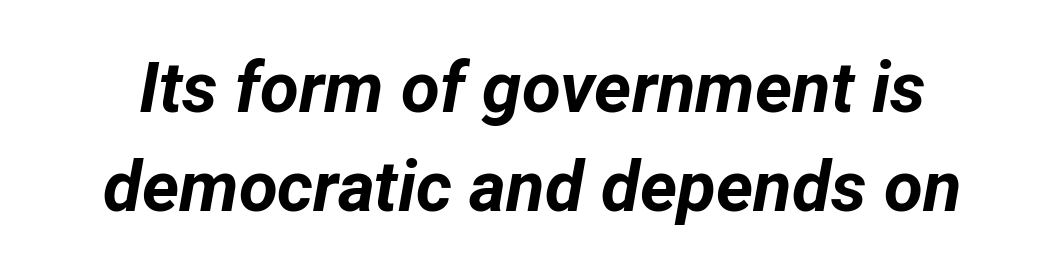
Q: Is the text bold? A: Yes.
Q: Is the text italic (slanted)? A: Yes, it leans right by about 12 degrees.
Q: Is the text underlined? A: No.
Q: Is the spacing between letters normal or unusually wide? A: Normal.
Q: Is the spacing between lines tight, normal or loose? A: Normal.
Q: Width (condensed, normal, or wide)? A: Normal.
Q: Stroke contrast? A: Low.
Q: x-height? A: Medium.
Q: Monospaced? A: No.
